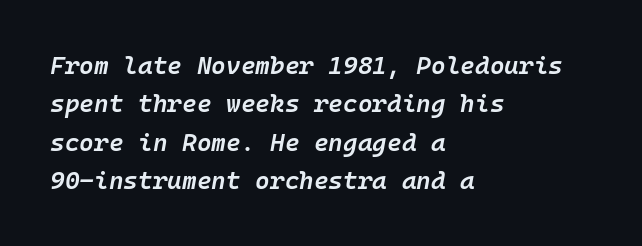
{"italic": "yes", "lean": "right", "slant_degrees": 10, "bold": "semi", "underline": "no", "align": "left", "line_spacing": "normal", "line_spacing_ratio": 1.54, "letter_spacing": "normal", "letter_spacing_em": 0.0, "glyph_px": 25}
